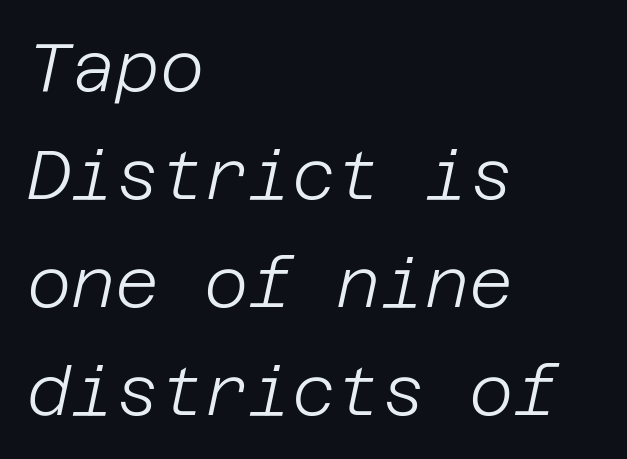
Q: Is the text bold? A: No.
Q: Is the text italic (slanted)? A: Yes, it leans right by about 12 degrees.
Q: Is the text underlined? A: No.
Q: How is the paragraph aligned? A: Left-aligned.
Q: Is the spacing between letters normal or unusually wide? A: Normal.
Q: Is the spacing between lines tight, normal or loose? A: Normal.
Q: Width (condensed, normal, or wide)? A: Normal.
Q: Stroke contrast? A: Low.
Q: x-height? A: Large.
